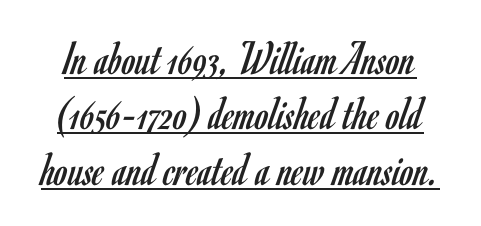
Weight: in the light-to-regular range. There is no visible air inserted between adjacent glyphs. The words here are underlined. Is this a fixed-width face? No — the glyphs have proportional, varying widths. Each letter's strokes conclude bluntly, with no projecting serifs.
